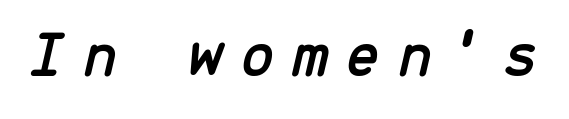
Q: Is the text italic (slanted)? A: Yes, it leans right by about 13 degrees.
Q: Is the text underlined? A: No.
Q: Is the spacing between letters normal or unusually wide? A: Unusually wide.
Q: Width (condensed, normal, or wide)? A: Normal.
Q: Stroke contrast? A: Low.
Q: x-height? A: Medium.
Q: Monospaced? A: Yes.
